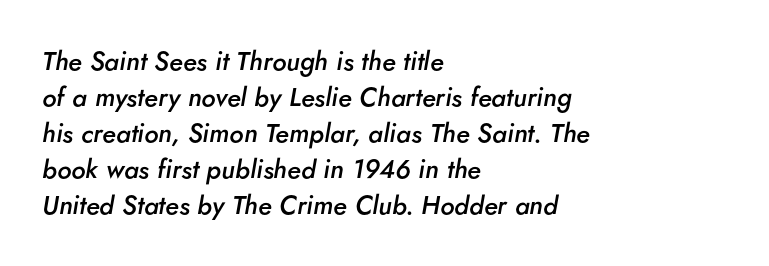
The whole block is typeset with a tilt. The passage shown is semibold, sitting just below true bold. The text block is weighted toward the left margin, trailing off unevenly rightward. Baseline-to-baseline distance is the conventional proportion of letter height. The rendering keeps characters at their native spacing.
